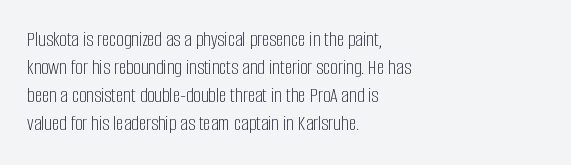
The image shows 21 px text type, upright; set left-aligned, normal line spacing (1.34x), normal letter spacing, not underlined.
